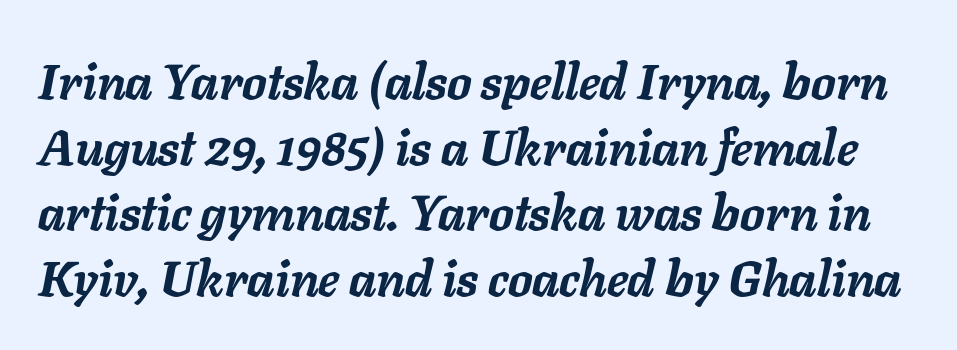
There's an unmistakable incline to the writing here. The letters advance in unequal steps, a hallmark of proportional type. The passage shown is emphatically bold. Spacing between characters is what you'd get straight out of the box. If you measured baseline to baseline, you'd find a middling distance. Quick note: underline off.
